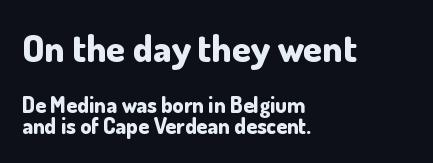
{"serif": "no", "italic": "no", "bold": "yes", "weight": "bold", "width": "normal", "stroke_contrast": "low", "x_height": "small", "monospaced": "no", "underline": "no", "align": "left", "line_spacing": "tight", "line_spacing_ratio": 0.98, "letter_spacing": "normal", "letter_spacing_em": 0.0, "larger_block": "first", "size_ratio": 1.73, "glyph_px": 38}
